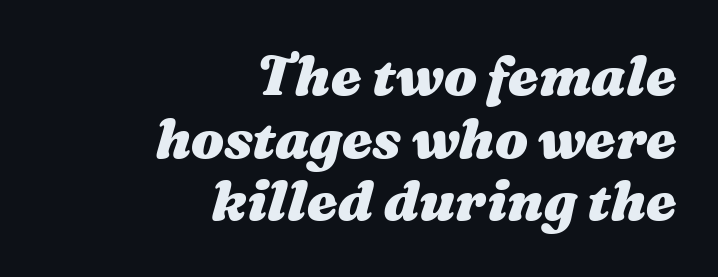
Q: Is the text bold? A: Yes.
Q: Is the text italic (slanted)? A: Yes, it leans right by about 16 degrees.
Q: Is the text underlined? A: No.
Q: How is the paragraph aligned? A: Right-aligned.
Q: Is the spacing between letters normal or unusually wide? A: Normal.
Q: Is the spacing between lines tight, normal or loose? A: Tight.
Q: Width (condensed, normal, or wide)? A: Wide.
Q: Stroke contrast? A: Medium.
Q: x-height? A: Medium.
Q: Monospaced? A: No.
